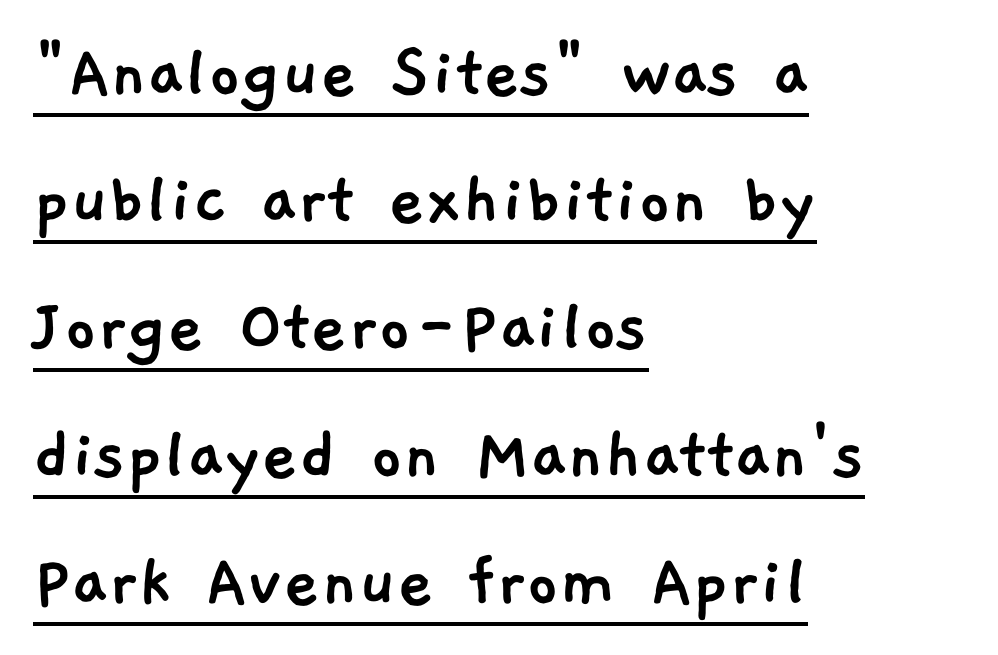
{"serif": "no", "width": "normal", "stroke_contrast": "low", "x_height": "medium", "monospaced": "no", "underline": "yes", "align": "left", "line_spacing": "normal", "line_spacing_ratio": 1.61, "letter_spacing": "normal", "letter_spacing_em": 0.0, "glyph_px": 79}
